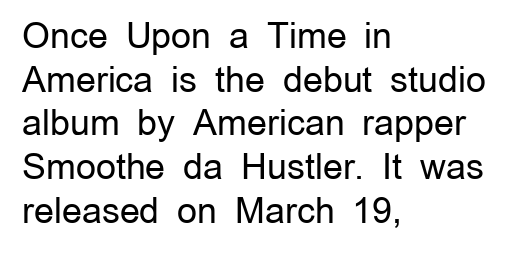
{"serif": "no", "italic": "no", "bold": "no", "weight": "regular", "width": "normal", "stroke_contrast": "low", "x_height": "medium", "monospaced": "no", "underline": "no", "align": "left", "line_spacing": "normal", "line_spacing_ratio": 1.25, "letter_spacing": "normal", "letter_spacing_em": 0.0, "glyph_px": 35}
